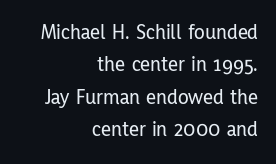
Q: Is the text italic (slanted)? A: No, it is upright.
Q: Is the text underlined? A: No.
Q: How is the paragraph aligned? A: Right-aligned.
Q: Is the spacing between letters normal or unusually wide? A: Normal.
Q: Is the spacing between lines tight, normal or loose? A: Normal.
